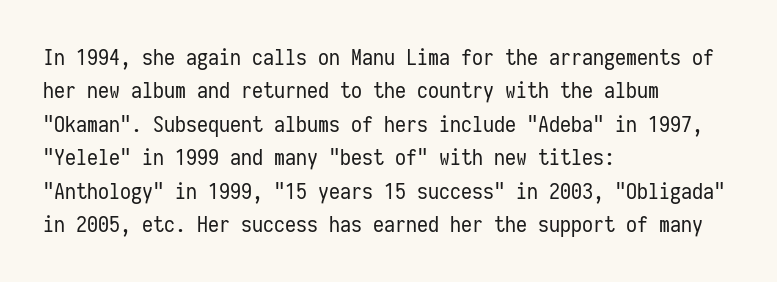
Summary of vertical rhythm: regular, with standard interline spacing. No extra ink here — the face is not bold. Quick note: not italic, upright. Horizontal alignment here is leftward, the default for most running prose.
